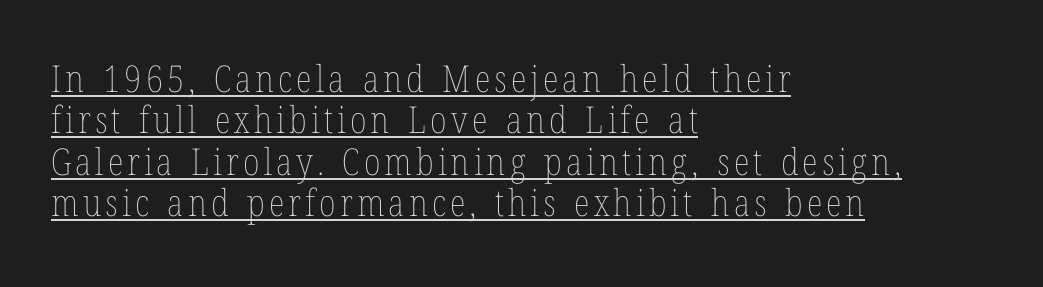
Tightly led — the rows are bunched. Typeset ragged right — the left edge is the straight one. Proportional: the letters do not fall into vertical columns. Weight class: somewhere from thin through regular.
